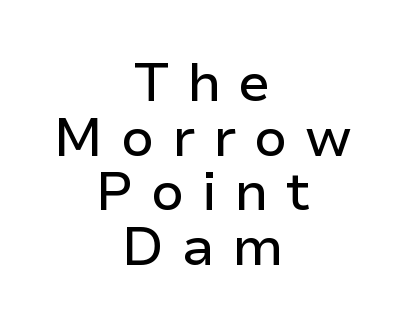
{"serif": "no", "italic": "no", "width": "normal", "stroke_contrast": "low", "x_height": "medium", "monospaced": "no", "underline": "no", "align": "center", "line_spacing": "tight", "line_spacing_ratio": 1.01, "letter_spacing": "wide", "letter_spacing_em": 0.32, "glyph_px": 54}
